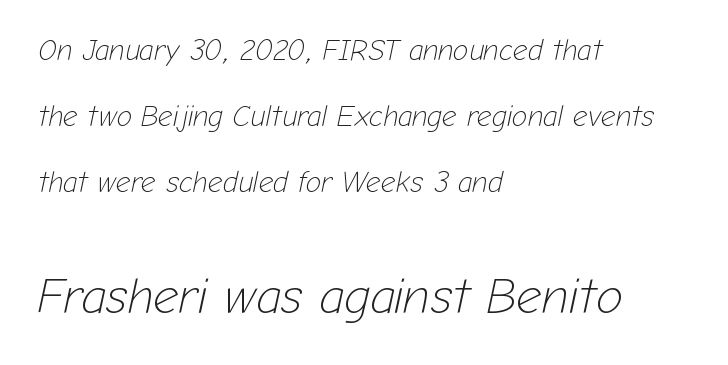
The image shows 50 px light type, italic (leaning right); set left-aligned, loose line spacing (2.27x), normal letter spacing, not underlined; the second (bottom) block is 1.72x larger; low stroke contrast and a medium x-height.
